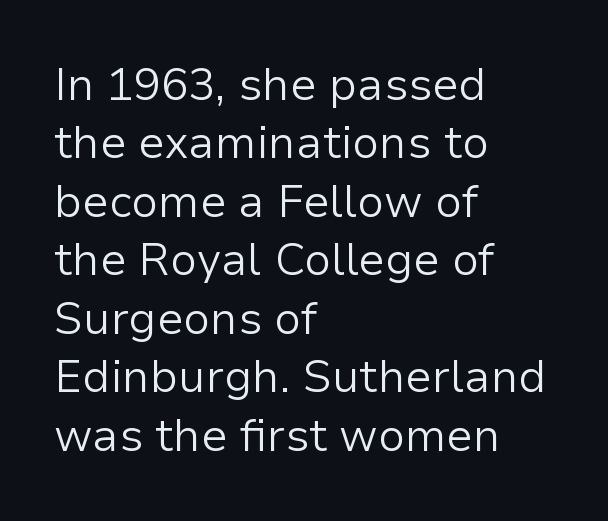
{"serif": "no", "italic": "no", "bold": "no", "weight": "light", "width": "normal", "stroke_contrast": "low", "x_height": "medium", "monospaced": "no", "underline": "no", "align": "left", "line_spacing": "normal", "line_spacing_ratio": 1.3, "letter_spacing": "normal", "letter_spacing_em": 0.0, "glyph_px": 45}
